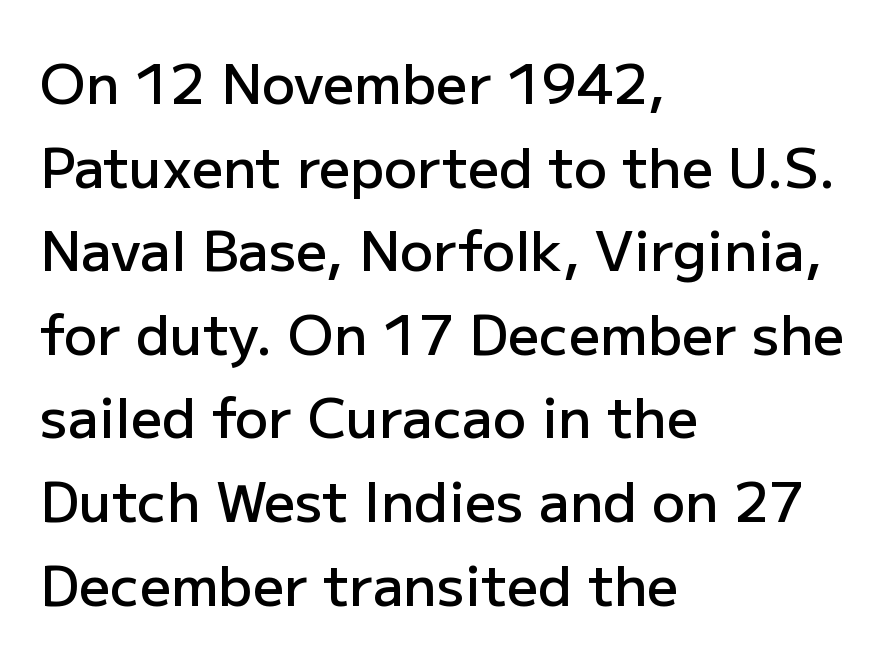
{"serif": "no", "italic": "no", "bold": "semi", "weight": "semibold", "width": "normal", "stroke_contrast": "low", "x_height": "medium", "monospaced": "no", "underline": "no", "align": "left", "line_spacing": "normal", "line_spacing_ratio": 1.52, "letter_spacing": "normal", "letter_spacing_em": 0.0, "glyph_px": 55}
